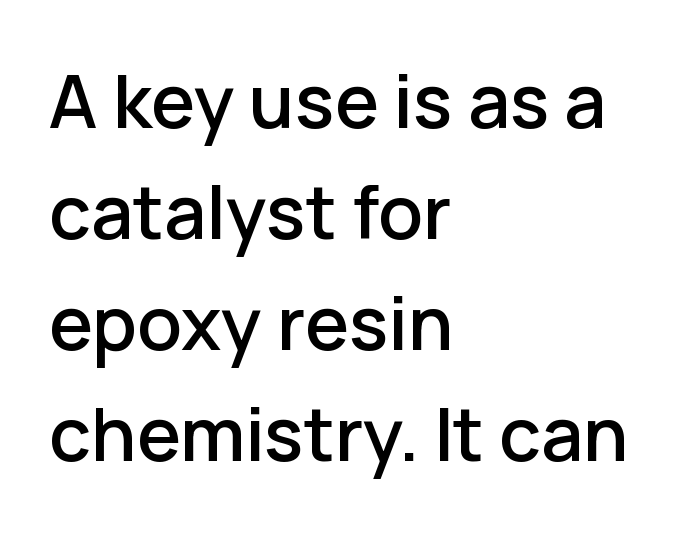
Q: Is the text italic (slanted)? A: No, it is upright.
Q: Is the typeface a serif or a sans-serif typeface? A: Sans-serif.
Q: Is the text underlined? A: No.
Q: How is the paragraph aligned? A: Left-aligned.
Q: Is the spacing between letters normal or unusually wide? A: Normal.
Q: Is the spacing between lines tight, normal or loose? A: Normal.
Q: Width (condensed, normal, or wide)? A: Normal.
Q: Stroke contrast? A: Low.
Q: x-height? A: Medium.
Q: Monospaced? A: No.
